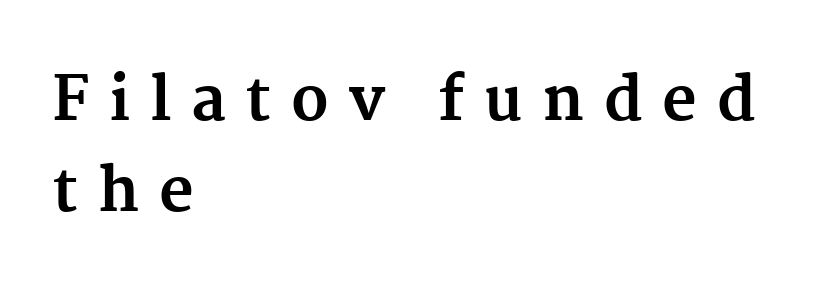
Q: Is the text bold? A: Yes.
Q: Is the text italic (slanted)? A: No, it is upright.
Q: Is the typeface a serif or a sans-serif typeface? A: Serif.
Q: Is the text underlined? A: No.
Q: How is the paragraph aligned? A: Left-aligned.
Q: Is the spacing between letters normal or unusually wide? A: Unusually wide.
Q: Is the spacing between lines tight, normal or loose? A: Normal.
Q: Width (condensed, normal, or wide)? A: Normal.
Q: Stroke contrast? A: Medium.
Q: x-height? A: Medium.
Q: Monospaced? A: No.
